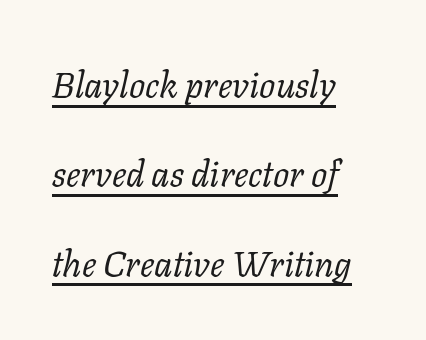
Does the leading feel generous? Absolutely, it's lavish. Stroke terminals: seriffed. Each word holds together tightly as a unit, with standard inter-letter gaps. The face looks like a standard text weight, possibly lighter. These lines are set flush left with a ragged right edge.
